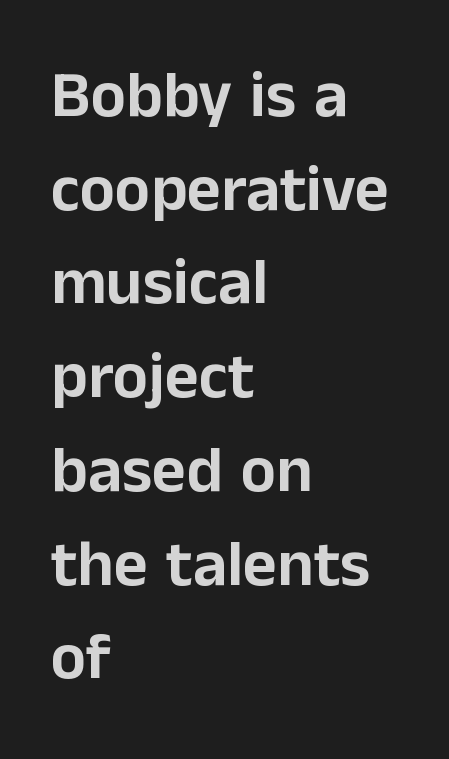
The image shows 66 px sans-serif type, upright; set left-aligned, normal line spacing (1.42x), normal letter spacing, not underlined; low stroke contrast and a medium x-height.
